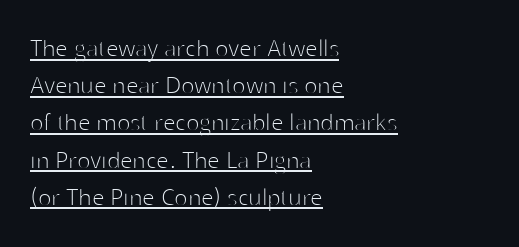
{"serif": "no", "italic": "no", "bold": "no", "weight": "thin", "width": "normal", "stroke_contrast": "high", "x_height": "medium", "monospaced": "no", "underline": "yes", "align": "left", "line_spacing": "normal", "line_spacing_ratio": 1.33, "letter_spacing": "normal", "letter_spacing_em": 0.0, "glyph_px": 28}
